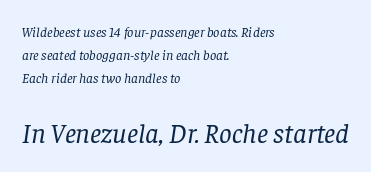
Q: Is the text bold? A: No.
Q: Is the text italic (slanted)? A: Yes, it leans right by about 8 degrees.
Q: Is the typeface a serif or a sans-serif typeface? A: Serif.
Q: Is the text underlined? A: No.
Q: How is the paragraph aligned? A: Left-aligned.
Q: Is the spacing between letters normal or unusually wide? A: Normal.
Q: Is the spacing between lines tight, normal or loose? A: Normal.
Q: Which block of text is set in a larger size, the first (top) or the second (bottom)? A: The second (bottom) one.
Q: Width (condensed, normal, or wide)? A: Normal.
Q: Stroke contrast? A: Low.
Q: x-height? A: Large.
Q: Monospaced? A: No.
